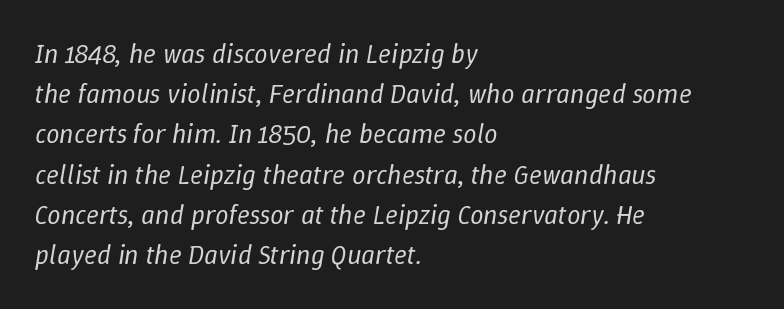
{"italic": "yes", "lean": "right", "slant_degrees": 9, "bold": "no", "underline": "no", "align": "left", "line_spacing": "normal", "line_spacing_ratio": 1.49, "letter_spacing": "normal", "letter_spacing_em": 0.0, "glyph_px": 27}
